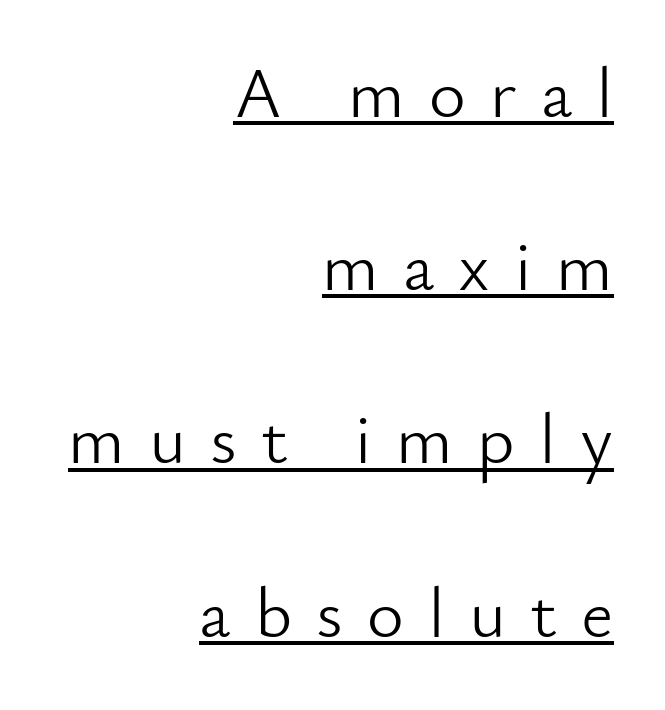
{"serif": "no", "italic": "no", "bold": "no", "weight": "light", "width": "normal", "stroke_contrast": "low", "x_height": "small", "monospaced": "no", "underline": "yes", "align": "right", "line_spacing": "loose", "line_spacing_ratio": 2.44, "letter_spacing": "wide", "letter_spacing_em": 0.34, "glyph_px": 71}
